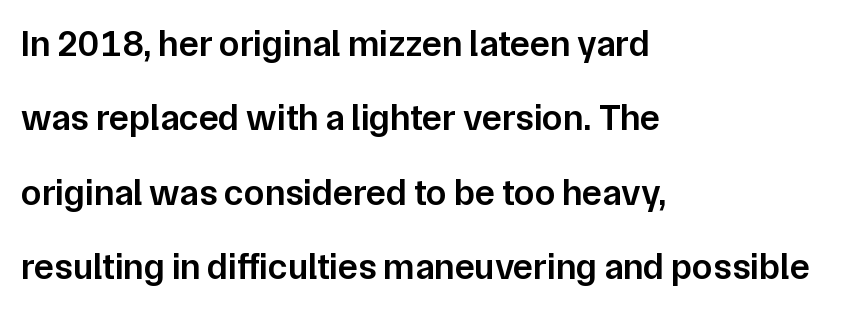
The line texture is even and compact thanks to regular tracking. Posture: vertical. In terms of leading, this rendering errs on the spacious side. The words here are not underlined. Moderately thickened strokes mark this as semibold type. Line beginnings align vertically; line endings do not.
